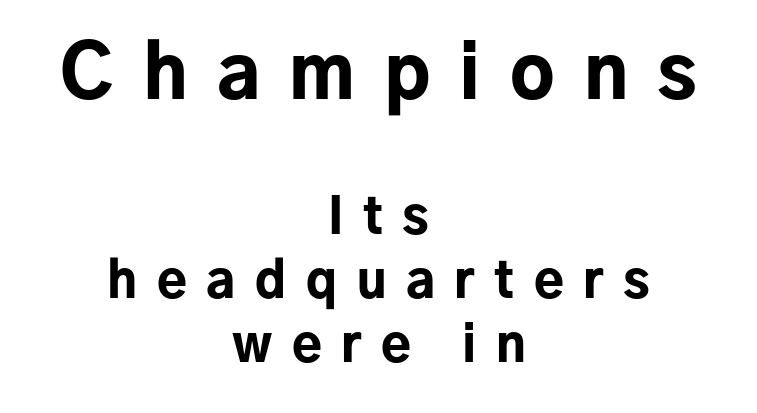
Q: Is the text bold? A: Yes.
Q: Is the text italic (slanted)? A: No, it is upright.
Q: Is the typeface a serif or a sans-serif typeface? A: Sans-serif.
Q: Is the text underlined? A: No.
Q: How is the paragraph aligned? A: Centered.
Q: Is the spacing between letters normal or unusually wide? A: Unusually wide.
Q: Is the spacing between lines tight, normal or loose? A: Normal.
Q: Which block of text is set in a larger size, the first (top) or the second (bottom)? A: The first (top) one.
Q: Width (condensed, normal, or wide)? A: Normal.
Q: Stroke contrast? A: Low.
Q: x-height? A: Medium.
Q: Monospaced? A: No.
